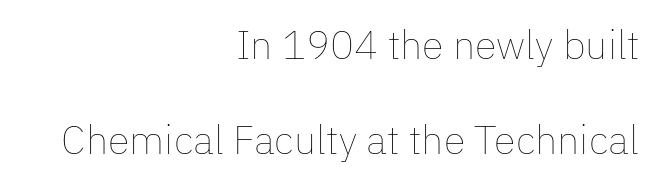
The letters stand straight up with perfectly vertical stems. Letter spacing: default. The face used here is proportionally spaced, like ordinary book or web type. Is this a heavy cut? Hardly; it is regular or lighter.
